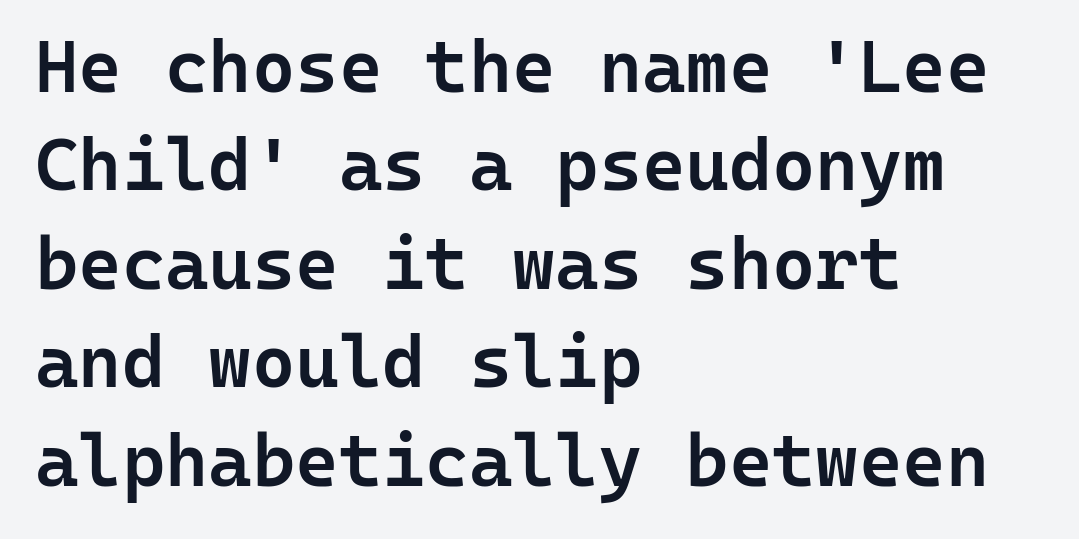
The image shows 74 px semibold sans-serif type, upright, monospaced; set left-aligned, normal line spacing (1.33x), normal letter spacing, not underlined; low stroke contrast and a medium x-height.
